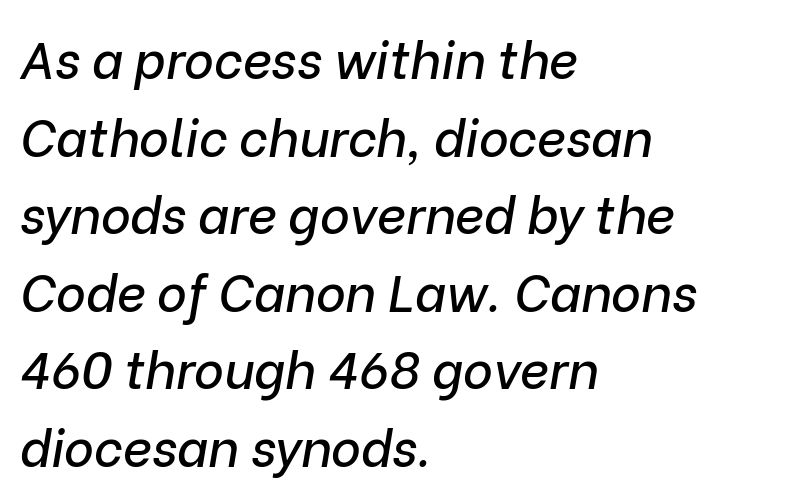
Q: Is the text italic (slanted)? A: Yes, it leans right by about 9 degrees.
Q: Is the text underlined? A: No.
Q: How is the paragraph aligned? A: Left-aligned.
Q: Is the spacing between letters normal or unusually wide? A: Normal.
Q: Is the spacing between lines tight, normal or loose? A: Normal.
Q: Width (condensed, normal, or wide)? A: Normal.
Q: Stroke contrast? A: Low.
Q: x-height? A: Medium.
Q: Monospaced? A: No.
